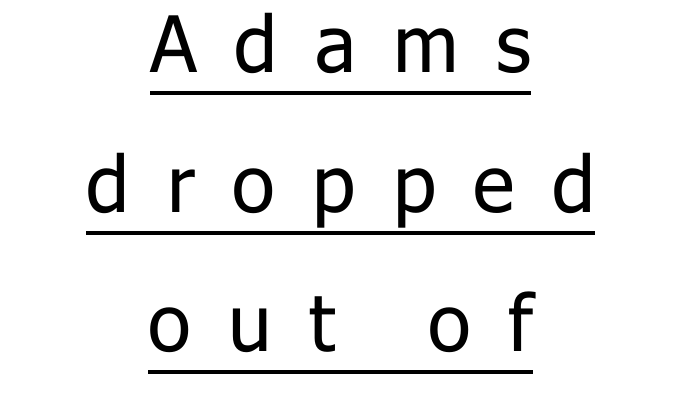
{"serif": "no", "italic": "no", "bold": "no", "weight": "regular", "width": "normal", "stroke_contrast": "low", "x_height": "medium", "monospaced": "no", "underline": "yes", "align": "center", "line_spacing_ratio": 1.79, "letter_spacing": "wide", "letter_spacing_em": 0.48, "glyph_px": 78}
